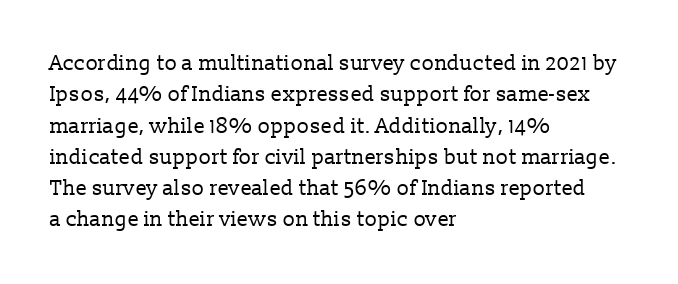
Ordinary non-slanted type is in use. Honestly, the row spacing looks completely unremarkable. These lines keep a tight, regular rhythm from letter to letter. These lines stack with their left ends in a neat column.
